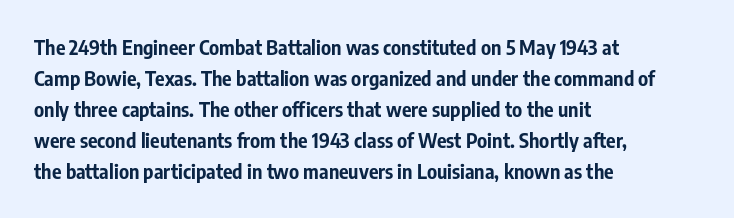
{"italic": "no", "bold": "yes", "underline": "no", "align": "left", "line_spacing": "normal", "line_spacing_ratio": 1.55, "letter_spacing": "normal", "letter_spacing_em": 0.0, "glyph_px": 20}
